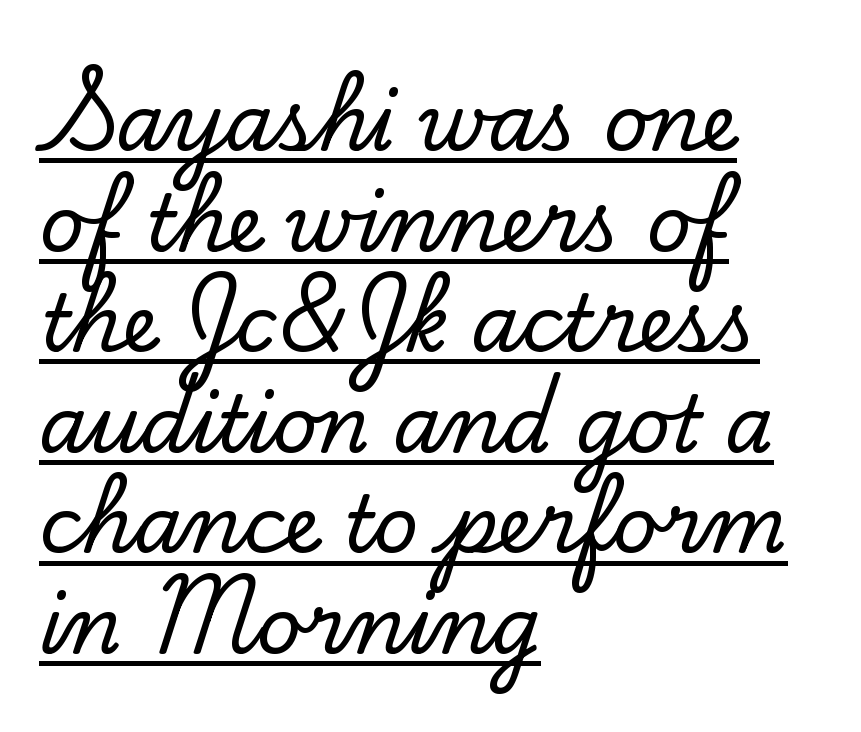
Q: Is the text italic (slanted)? A: Yes.
Q: Is the typeface a serif or a sans-serif typeface? A: Serif.
Q: Is the text underlined? A: Yes.
Q: How is the paragraph aligned? A: Left-aligned.
Q: Is the spacing between letters normal or unusually wide? A: Normal.
Q: Is the spacing between lines tight, normal or loose? A: Normal.
Q: Width (condensed, normal, or wide)? A: Normal.
Q: Stroke contrast? A: Low.
Q: x-height? A: Small.
Q: Monospaced? A: No.
